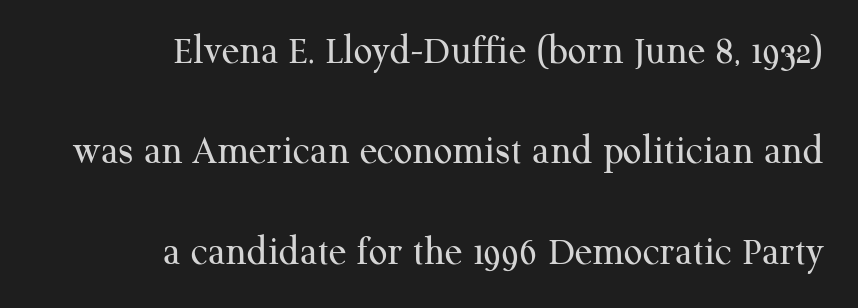
Horizontally, the lines are justified to the trailing edge only. This reads as an unemphasized weight, regular at the heaviest. Unlike italic type, these characters show no tilt at all. One glance says open: line gaps are wider than usual.
